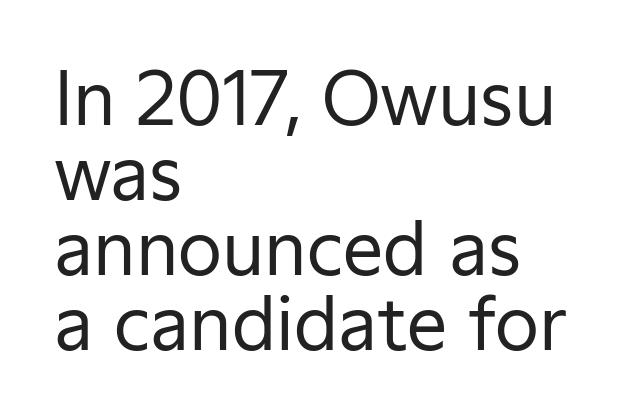
{"serif": "no", "italic": "no", "bold": "no", "weight": "regular", "width": "normal", "stroke_contrast": "low", "x_height": "medium", "monospaced": "no", "underline": "no", "align": "left", "line_spacing": "tight", "line_spacing_ratio": 1.04, "letter_spacing": "normal", "letter_spacing_em": 0.0, "glyph_px": 72}
